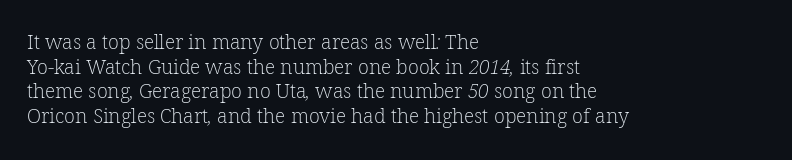
The image shows 20 px text type; set left-aligned, line spacing 1.23x, normal letter spacing, not underlined.
